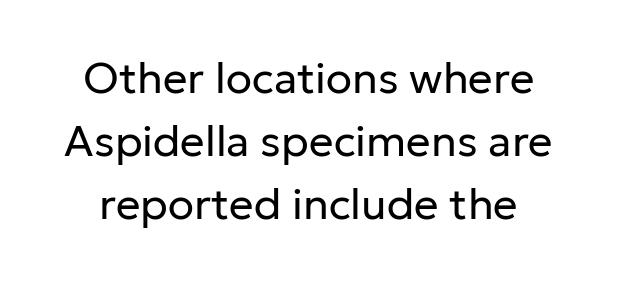
Summary of vertical rhythm: regular, with standard interline spacing. The tracking reads as untouched default to a designer's eye. Each letter keeps its own natural width here, so spacing adapts to shape. Descender tails drop into unmarked territory. Posture: vertical.
